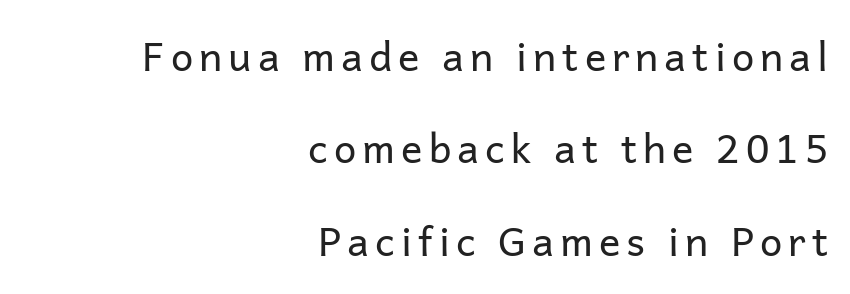
Q: Is the text bold? A: No.
Q: Is the text italic (slanted)? A: No, it is upright.
Q: Is the typeface a serif or a sans-serif typeface? A: Sans-serif.
Q: Is the text underlined? A: No.
Q: How is the paragraph aligned? A: Right-aligned.
Q: Is the spacing between lines tight, normal or loose? A: Loose.
Q: Width (condensed, normal, or wide)? A: Normal.
Q: Stroke contrast? A: Low.
Q: x-height? A: Medium.
Q: Monospaced? A: No.
